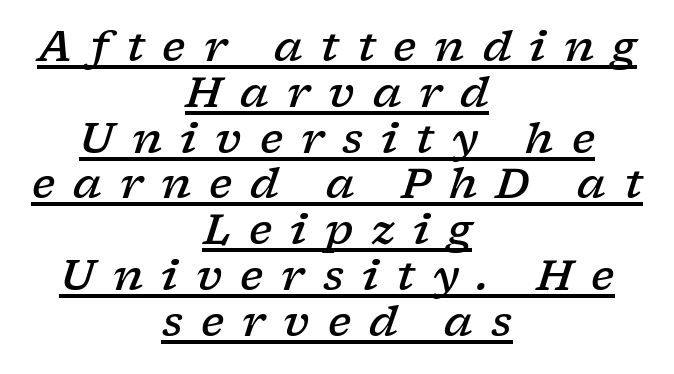
{"serif": "yes", "italic": "yes", "lean": "right", "slant_degrees": 17, "bold": "semi", "weight": "semibold", "width": "wide", "stroke_contrast": "low", "x_height": "medium", "monospaced": "no", "underline": "yes", "align": "center", "line_spacing": "tight", "line_spacing_ratio": 1.09, "letter_spacing": "wide", "letter_spacing_em": 0.43, "glyph_px": 42}
